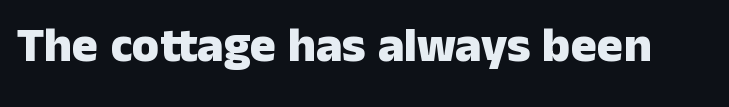
Think of a printed novel: that variable character pitch is what you see here. Has an underline been added? It has not. These lines keep a tight, regular rhythm from letter to letter. In terms of weight, the rendering is a true, heavy bold. Posture: vertical.
